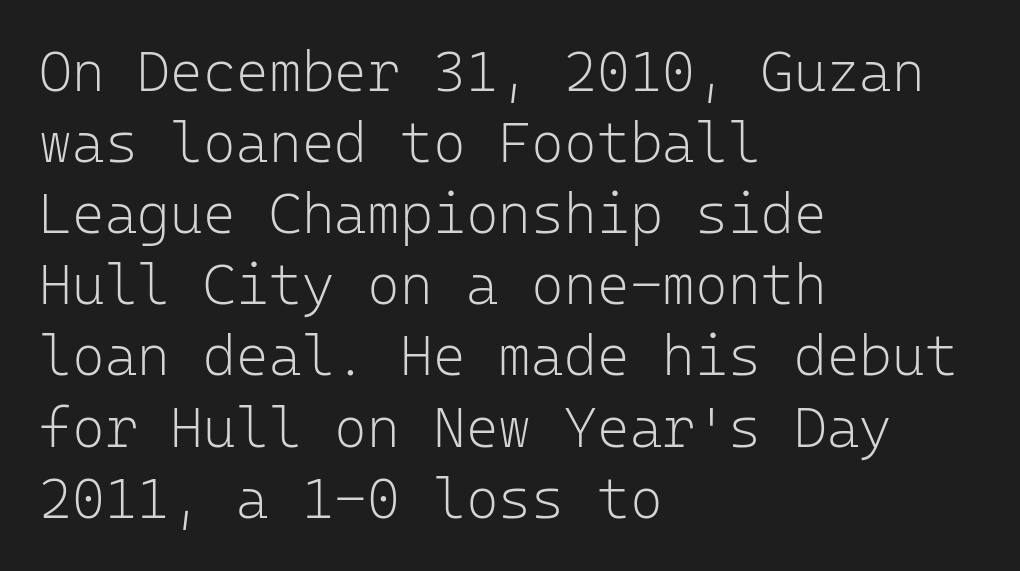
The image shows 56 px light sans-serif type, upright, monospaced; set left-aligned, normal line spacing (1.27x), normal letter spacing, not underlined; low stroke contrast and a medium x-height.
